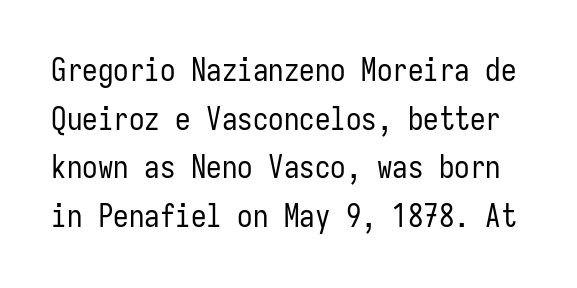
The image shows 31 px regular-weight, condensed sans-serif type, upright, monospaced; set normal line spacing (1.57x), normal letter spacing, not underlined; low stroke contrast and a medium x-height.
